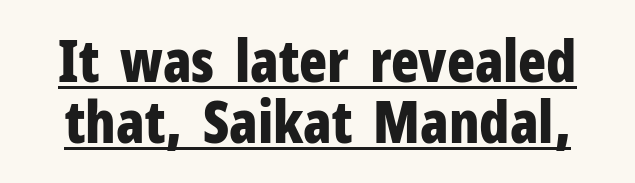
The image shows 58 px bold, condensed sans-serif type, upright; set tight line spacing (1.05x), normal letter spacing, underlined; low stroke contrast and a medium x-height.
